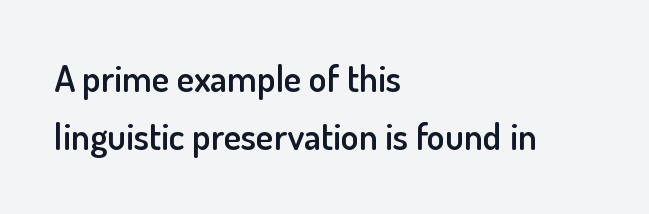
Q: Is the text bold? A: Semi-bold.
Q: Is the text italic (slanted)? A: No, it is upright.
Q: Is the typeface a serif or a sans-serif typeface? A: Sans-serif.
Q: Is the text underlined? A: No.
Q: How is the paragraph aligned? A: Left-aligned.
Q: Is the spacing between letters normal or unusually wide? A: Normal.
Q: Is the spacing between lines tight, normal or loose? A: Normal.
Q: Width (condensed, normal, or wide)? A: Normal.
Q: Stroke contrast? A: Low.
Q: x-height? A: Small.
Q: Monospaced? A: No.
